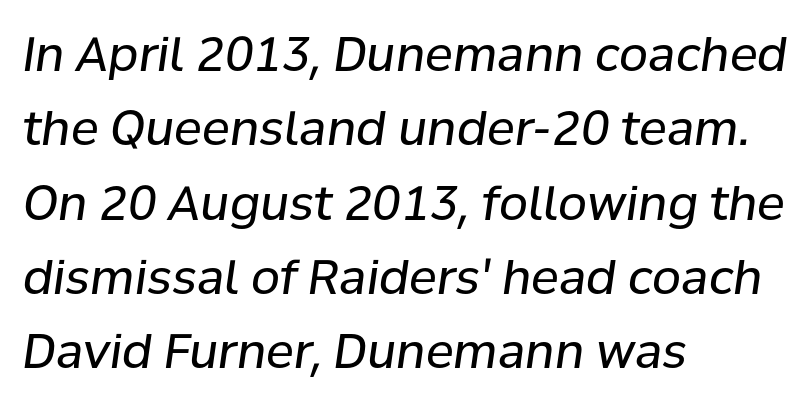
In terms of leading, this rendering sits right in the middle. The cut favours lightness, reaching ordinary text weight at its darkest. Every character sits at an angle, as italics do. A typesetter would call this zero additional tracking. Proportional: the letters do not fall into vertical columns. Beneath every word, the page is bare.
